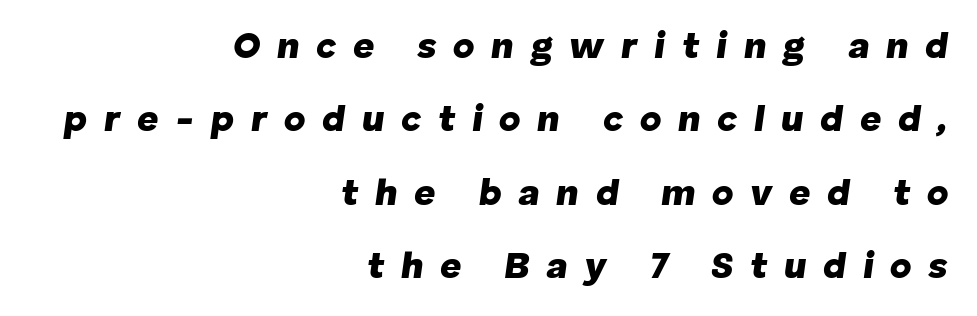
Q: Is the text bold? A: Yes.
Q: Is the text italic (slanted)? A: Yes, it leans right by about 8 degrees.
Q: Is the text underlined? A: No.
Q: How is the paragraph aligned? A: Right-aligned.
Q: Is the spacing between letters normal or unusually wide? A: Unusually wide.
Q: Is the spacing between lines tight, normal or loose? A: Loose.
Q: Width (condensed, normal, or wide)? A: Normal.
Q: Stroke contrast? A: Low.
Q: x-height? A: Medium.
Q: Monospaced? A: No.
